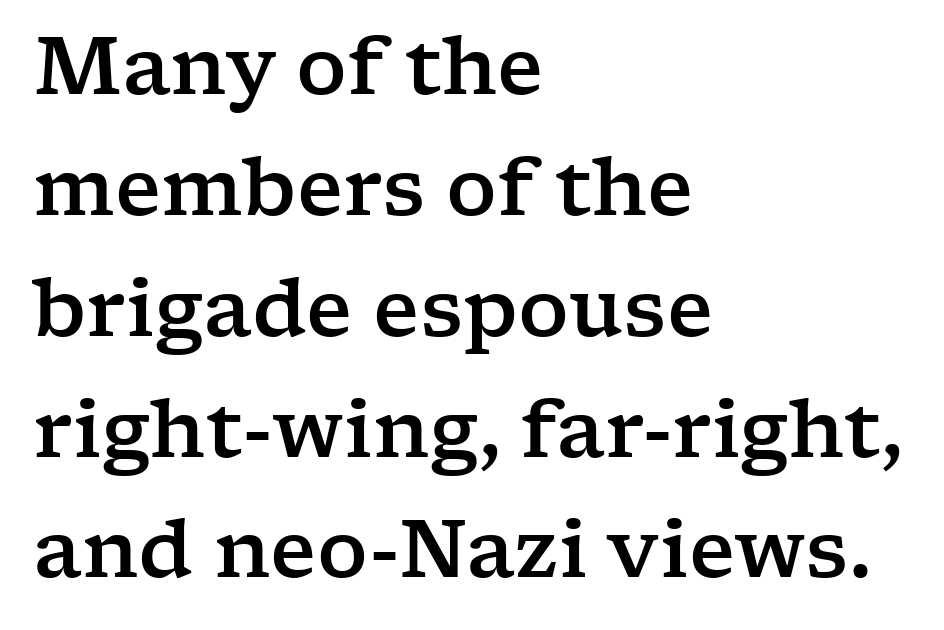
Q: Is the text italic (slanted)? A: No, it is upright.
Q: Is the typeface a serif or a sans-serif typeface? A: Serif.
Q: Is the text underlined? A: No.
Q: How is the paragraph aligned? A: Left-aligned.
Q: Is the spacing between letters normal or unusually wide? A: Normal.
Q: Is the spacing between lines tight, normal or loose? A: Normal.
Q: Width (condensed, normal, or wide)? A: Wide.
Q: Stroke contrast? A: Low.
Q: x-height? A: Medium.
Q: Monospaced? A: No.
